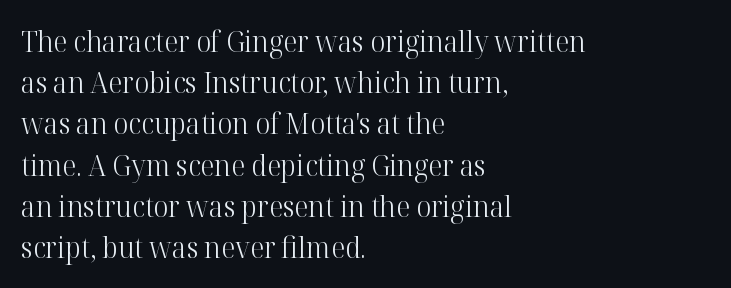
Quick note: interline space is typical. These lines keep a tight, regular rhythm from letter to letter. Proportional: the letters do not fall into vertical columns. Visually the block forms a straight wall on the left and a jagged coastline on the right.
